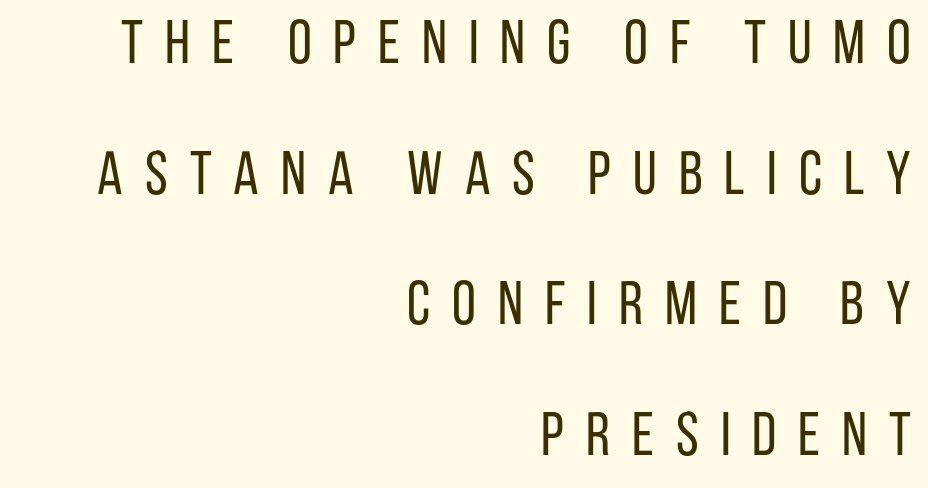
Q: Is the text bold? A: No.
Q: Is the text italic (slanted)? A: No, it is upright.
Q: Is the typeface a serif or a sans-serif typeface? A: Sans-serif.
Q: Is the text underlined? A: No.
Q: How is the paragraph aligned? A: Right-aligned.
Q: Is the spacing between letters normal or unusually wide? A: Unusually wide.
Q: Is the spacing between lines tight, normal or loose? A: Loose.
Q: Width (condensed, normal, or wide)? A: Condensed.
Q: Stroke contrast? A: Low.
Q: x-height? A: Large.
Q: Monospaced? A: No.
